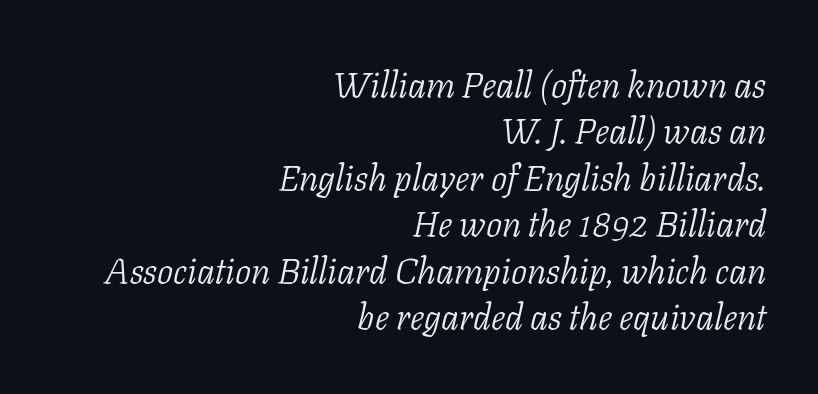
Q: Is the text bold? A: No.
Q: Is the text italic (slanted)? A: Yes, it leans right by about 11 degrees.
Q: Is the typeface a serif or a sans-serif typeface? A: Serif.
Q: Is the text underlined? A: No.
Q: How is the paragraph aligned? A: Right-aligned.
Q: Is the spacing between letters normal or unusually wide? A: Normal.
Q: Is the spacing between lines tight, normal or loose? A: Normal.
Q: Width (condensed, normal, or wide)? A: Normal.
Q: Stroke contrast? A: Low.
Q: x-height? A: Medium.
Q: Monospaced? A: No.
